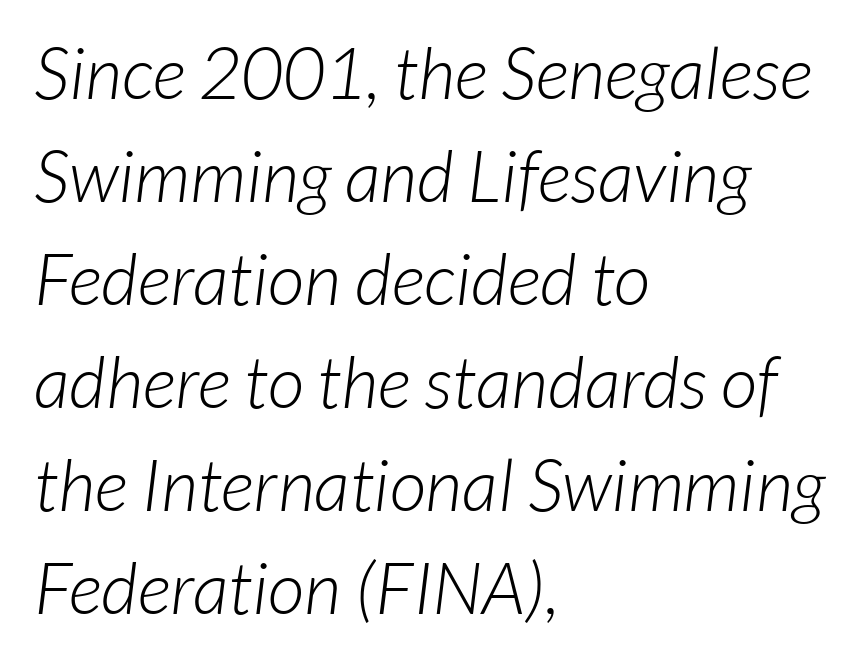
The image shows 72 px light sans-serif type; set left-aligned, normal line spacing (1.43x), normal letter spacing, not underlined; low stroke contrast and a medium x-height.
